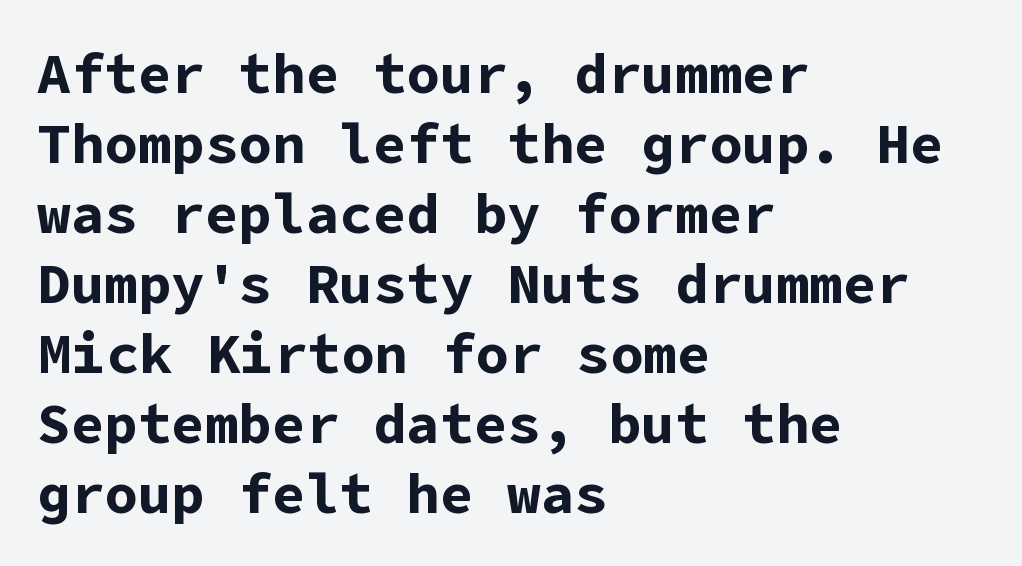
The image shows 56 px bold sans-serif type, upright; set left-aligned, normal line spacing (1.25x), normal letter spacing, not underlined; low stroke contrast and a medium x-height.
